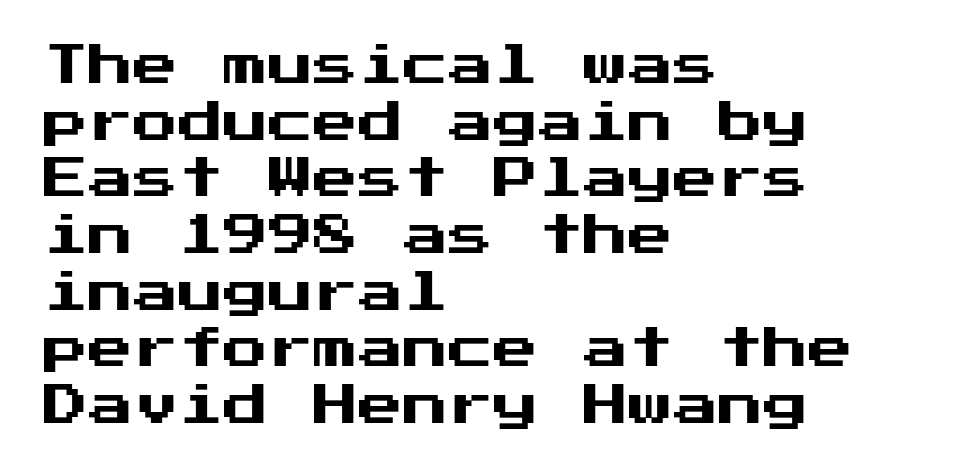
The image shows 45 px sans-serif type, upright; set left-aligned, normal line spacing (1.26x), normal letter spacing, not underlined; medium stroke contrast and a medium x-height.
